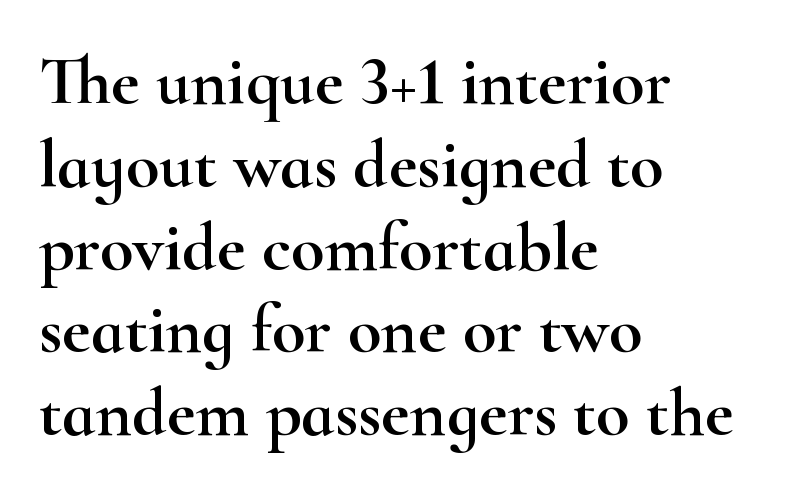
Q: Is the text italic (slanted)? A: No, it is upright.
Q: Is the typeface a serif or a sans-serif typeface? A: Serif.
Q: Is the text underlined? A: No.
Q: How is the paragraph aligned? A: Left-aligned.
Q: Is the spacing between letters normal or unusually wide? A: Normal.
Q: Width (condensed, normal, or wide)? A: Wide.
Q: Stroke contrast? A: High.
Q: x-height? A: Small.
Q: Monospaced? A: No.
